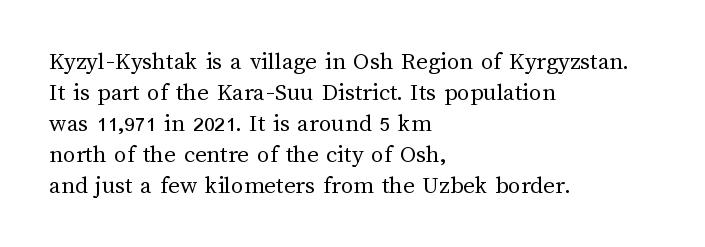
Q: Is the text bold? A: No.
Q: Is the text italic (slanted)? A: No, it is upright.
Q: Is the text underlined? A: No.
Q: How is the paragraph aligned? A: Left-aligned.
Q: Is the spacing between letters normal or unusually wide? A: Normal.
